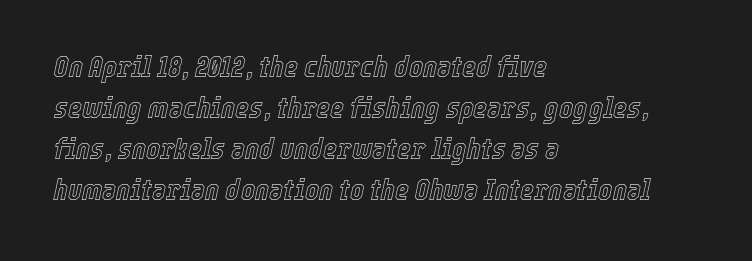
Each new line begins a customary step beneath the previous one. There is no visible air inserted between adjacent glyphs. Each row of text sits above clean, open space. The letters advance in unequal steps, a hallmark of proportional type.
